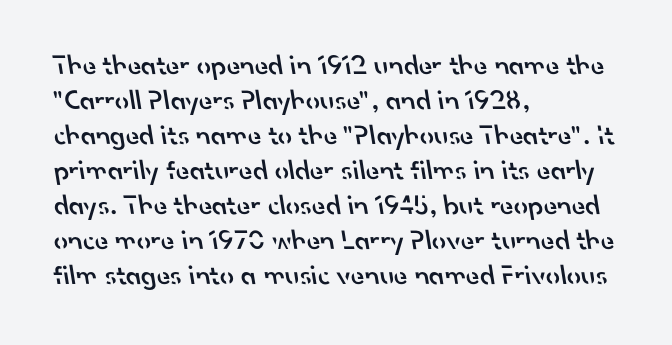
This sample has the flowing, uneven cadence of proportional lettering. Letterform terminals end flat and unadorned throughout the passage. Compared with typical paragraphs, the rows here are spaced about the same. Is the type bold? Partly — it's a semibold, heavier than regular but not fully bold. Quick note: underline off. Layout note: lines flush left.
